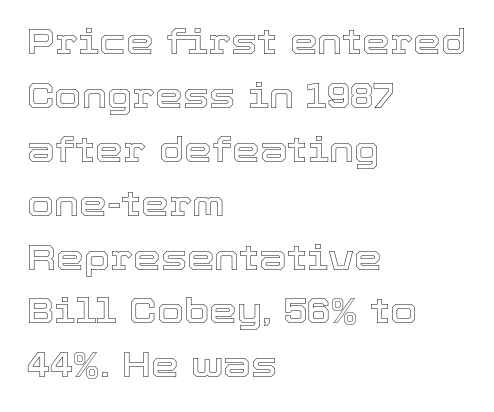
The passage shown stacks its lines at a standard gap. Ordinary non-slanted type is in use. Check the space under the baseline: it is left empty. Letter spacing: default. Character widths vary here, with narrow letters taking less room than wide ones. Line starts are locked; line ends wander.
